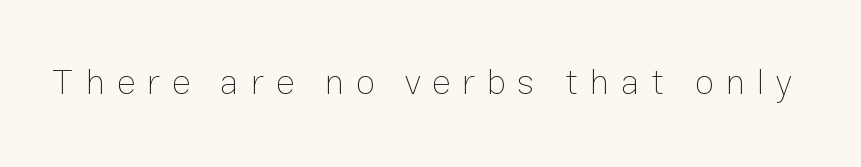
{"italic": "no", "bold": "no", "weight": "thin", "width": "normal", "stroke_contrast": "low", "x_height": "medium", "monospaced": "no", "underline": "no", "letter_spacing": "wide", "letter_spacing_em": 0.32, "glyph_px": 36}
